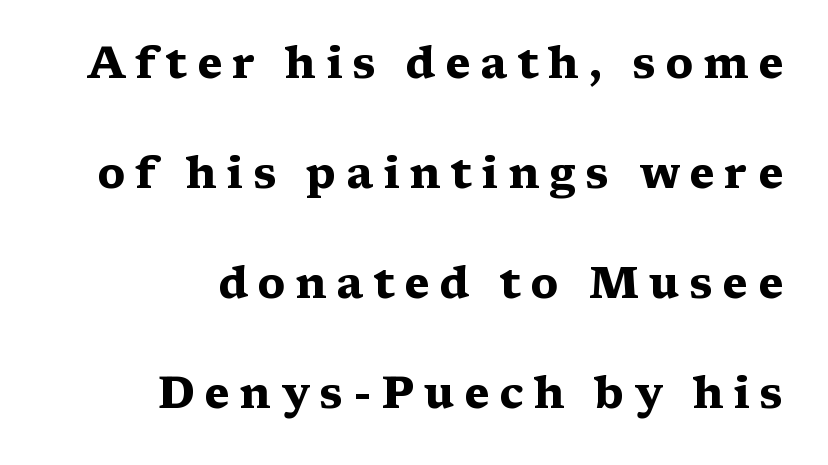
The typesetter chose a ragged-left arrangement here. Nobody drew a line under any word here. Students, note that the glyphs here are deliberately spaced far apart. Honestly, the rows look like they've been pulled way apart. The typography opts for an upright posture over an oblique one.
